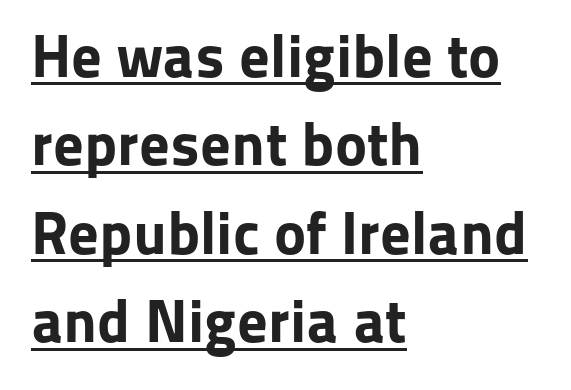
Q: Is the text bold? A: Yes.
Q: Is the text italic (slanted)? A: No, it is upright.
Q: Is the typeface a serif or a sans-serif typeface? A: Sans-serif.
Q: Is the text underlined? A: Yes.
Q: How is the paragraph aligned? A: Left-aligned.
Q: Is the spacing between letters normal or unusually wide? A: Normal.
Q: Is the spacing between lines tight, normal or loose? A: Normal.
Q: Width (condensed, normal, or wide)? A: Normal.
Q: Stroke contrast? A: Low.
Q: x-height? A: Medium.
Q: Monospaced? A: No.
